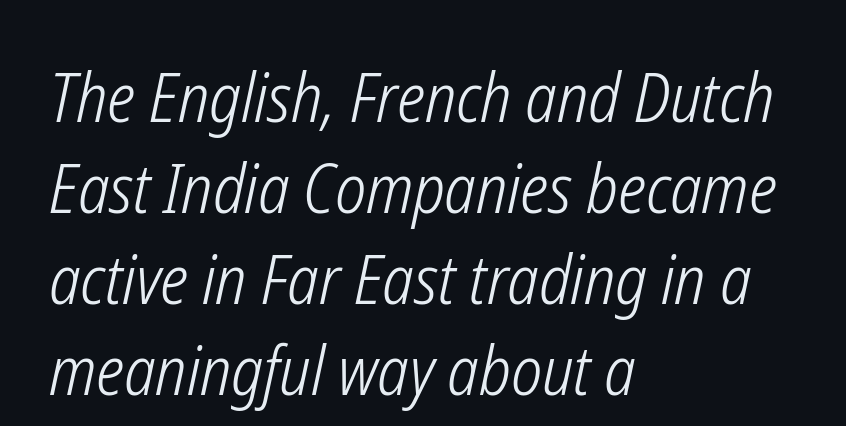
{"italic": "yes", "lean": "right", "slant_degrees": 12, "bold": "no", "weight": "light", "width": "condensed", "stroke_contrast": "low", "x_height": "medium", "monospaced": "no", "underline": "no", "align": "left", "line_spacing": "normal", "line_spacing_ratio": 1.34, "letter_spacing": "normal", "letter_spacing_em": 0.0, "glyph_px": 68}
